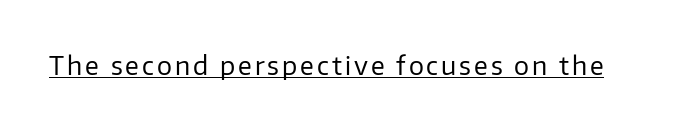
Stems here are at most as thick as an everyday book face. The specimen reads as upright at a glance. Underlining? Definitely there.
